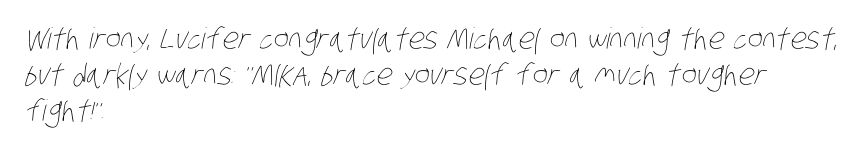
You could not count columns in this text — the font is proportionally spaced. Glance below the letters and you will spot only blank space. Caption: face not bold, strokes unweighted. In CSS terms this would be text-align: left. Compared with typical paragraphs, the rows here are spaced about the same. Tracking here is standard; glyphs follow each other at the usual distance.
